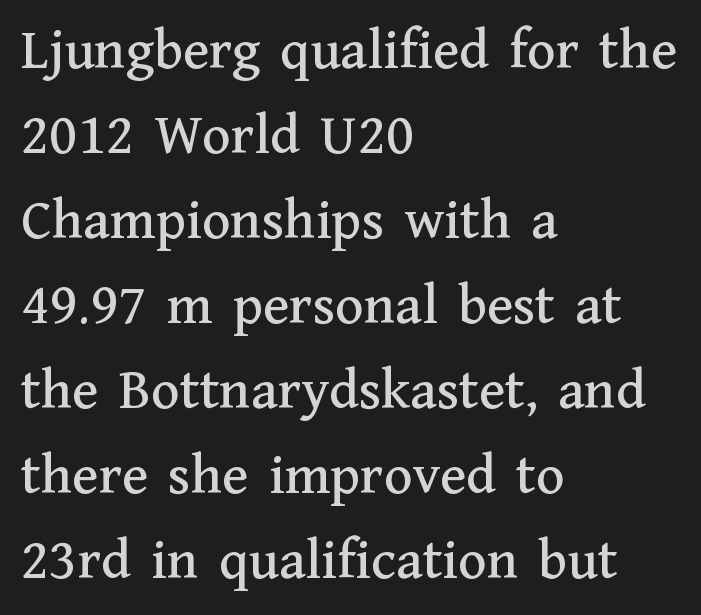
I'd call this a serif setting — the letters wear small feet. Spacing between characters is what you'd get straight out of the box. Whoever set this chose a conventional vertical rhythm. A typesetter would call this proportional, since set widths differ per character. Posture: vertical. The zone under the glyphs is completely vacant.
